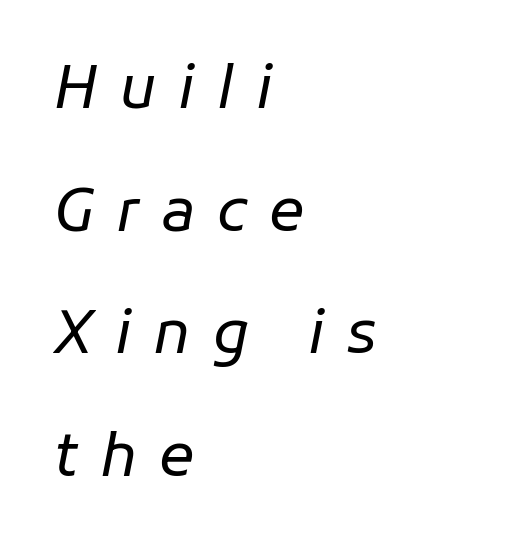
Is the type slanted? Yes — the strokes lean at a clear angle. Bare-footed words on every line. The face looks like a standard text weight, possibly lighter. Interline gaps are noticeably wide in this sample.
